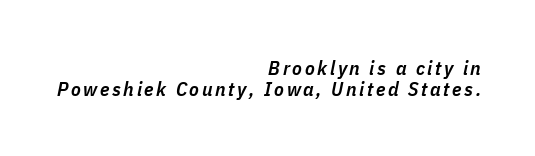
The image shows 20 px text type, italic (leaning right); set right-aligned, tight line spacing (1.03x), not underlined.
